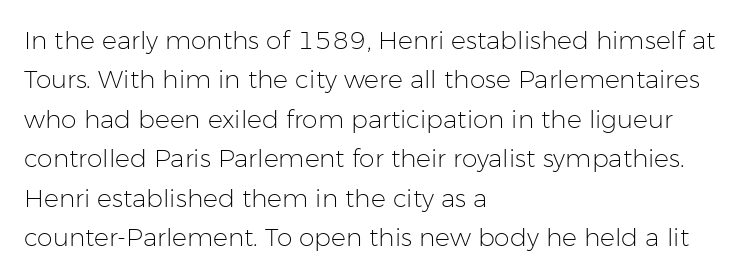
The image shows 25 px text type, upright; set left-aligned, normal line spacing (1.58x), normal letter spacing, not underlined.
